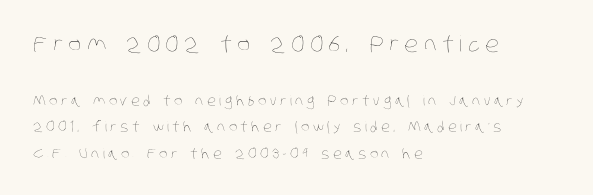
Q: Is the text bold? A: No.
Q: Is the text underlined? A: No.
Q: How is the paragraph aligned? A: Left-aligned.
Q: Is the spacing between letters normal or unusually wide? A: Unusually wide.
Q: Is the spacing between lines tight, normal or loose? A: Loose.
Q: Which block of text is set in a larger size, the first (top) or the second (bottom)? A: The first (top) one.
